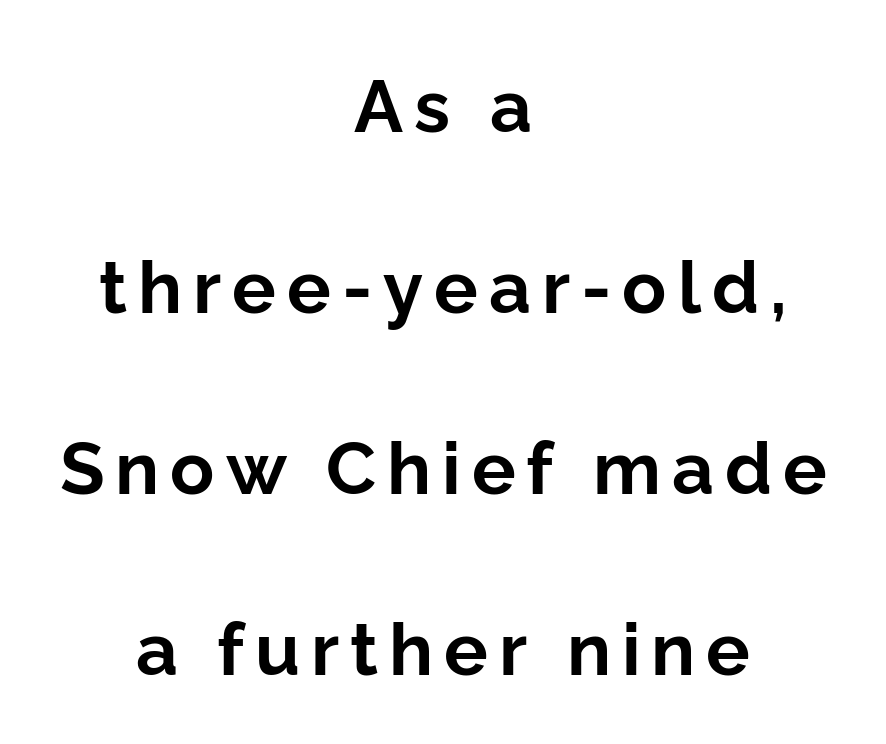
The image shows 73 px bold sans-serif type, upright; set centered, loose line spacing (2.48x), not underlined; low stroke contrast and a medium x-height.
